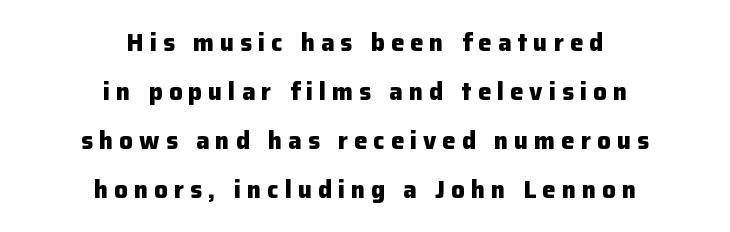
The image shows 24 px bold type, upright; set centered, loose line spacing (2.04x), unusually wide letter spacing (+0.25 em), not underlined.
